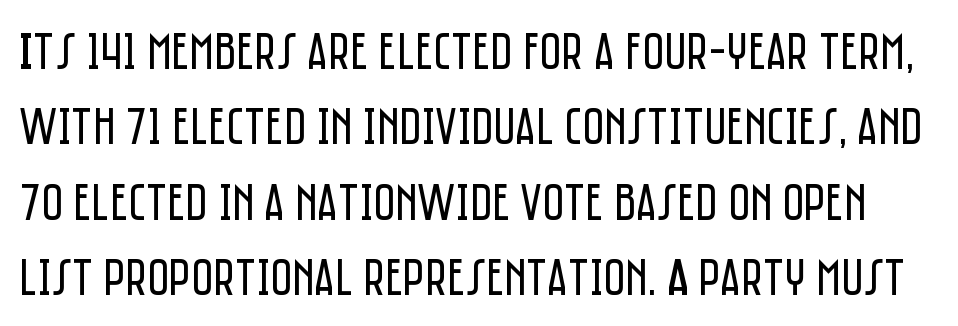
Q: Is the text bold? A: No.
Q: Is the text italic (slanted)? A: No, it is upright.
Q: Is the typeface a serif or a sans-serif typeface? A: Sans-serif.
Q: Is the text underlined? A: No.
Q: Is the spacing between letters normal or unusually wide? A: Normal.
Q: Is the spacing between lines tight, normal or loose? A: Normal.
Q: Width (condensed, normal, or wide)? A: Condensed.
Q: Stroke contrast? A: Low.
Q: x-height? A: Large.
Q: Monospaced? A: No.
